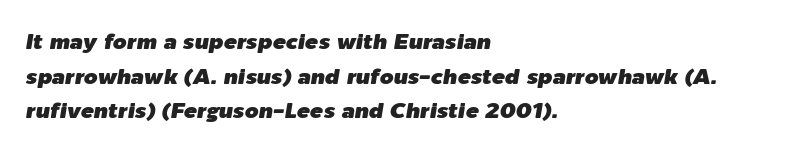
{"italic": "yes", "lean": "right", "slant_degrees": 9, "underline": "no", "align": "left", "line_spacing": "normal", "line_spacing_ratio": 1.57, "letter_spacing": "normal", "letter_spacing_em": 0.0, "glyph_px": 22}
